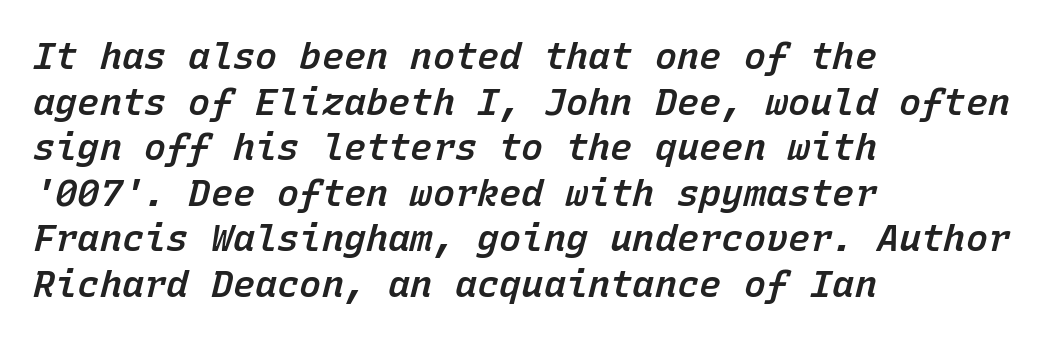
{"italic": "yes", "lean": "right", "slant_degrees": 15, "bold": "semi", "weight": "semibold", "width": "normal", "stroke_contrast": "low", "x_height": "medium", "monospaced": "yes", "underline": "no", "align": "left", "line_spacing_ratio": 1.23, "letter_spacing": "normal", "letter_spacing_em": 0.0, "glyph_px": 37}
